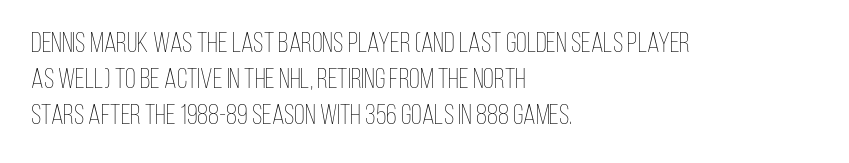
{"italic": "no", "bold": "no", "weight": "thin", "width": "condensed", "stroke_contrast": "low", "x_height": "large", "monospaced": "no", "underline": "no", "align": "left", "line_spacing": "normal", "line_spacing_ratio": 1.29, "letter_spacing": "normal", "letter_spacing_em": 0.0, "glyph_px": 28}
